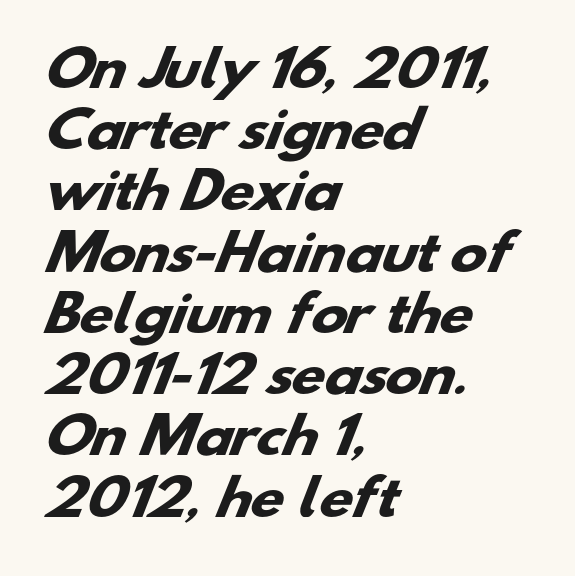
Every row of glyphs begins at an identical x-position on the left. Note the varied advance widths — an 'i' is clearly narrower than an 'm'. Regular leading. The gap between lines stays unmarked. Set as a true bold cut, around the 700 mark. A typesetter would call this zero additional tracking.
